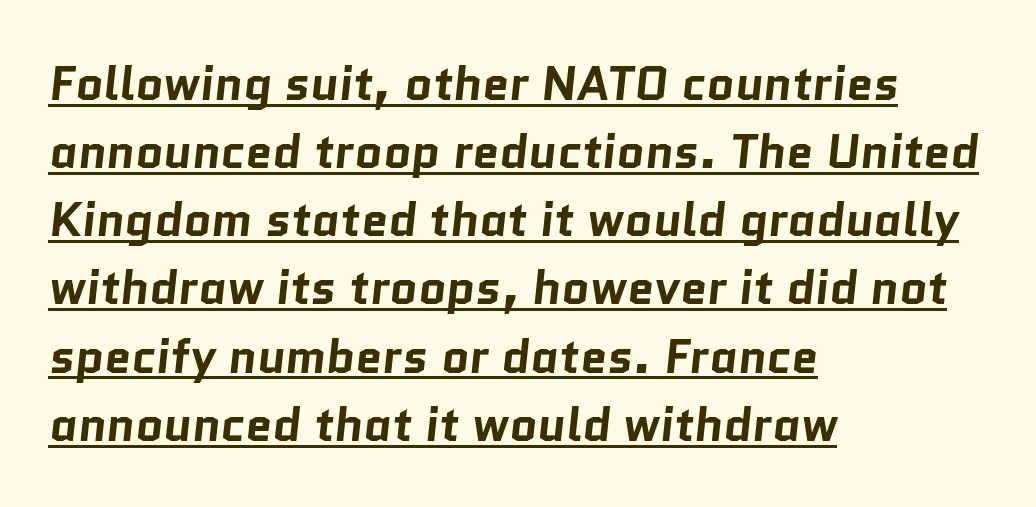
Q: Is the text bold? A: Yes.
Q: Is the typeface a serif or a sans-serif typeface? A: Sans-serif.
Q: Is the text underlined? A: Yes.
Q: How is the paragraph aligned? A: Left-aligned.
Q: Is the spacing between letters normal or unusually wide? A: Normal.
Q: Is the spacing between lines tight, normal or loose? A: Normal.
Q: Width (condensed, normal, or wide)? A: Normal.
Q: Stroke contrast? A: Low.
Q: x-height? A: Medium.
Q: Monospaced? A: No.
